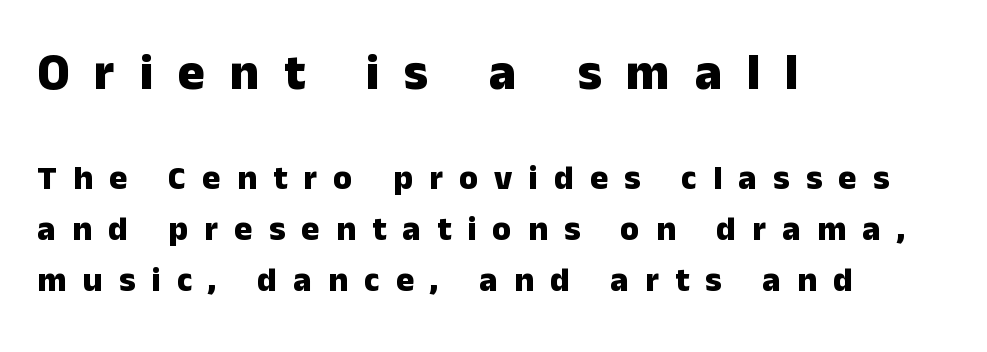
Reading top to bottom, the characters get smaller at the block break. This rendering uses left alignment, leaving the right contour irregular. In terms of letterform style, serifs are entirely absent. Bare-footed words on every line. Thick stems and heavy bowls — unmistakably bold. Is there any slant? The stems are plumb.
